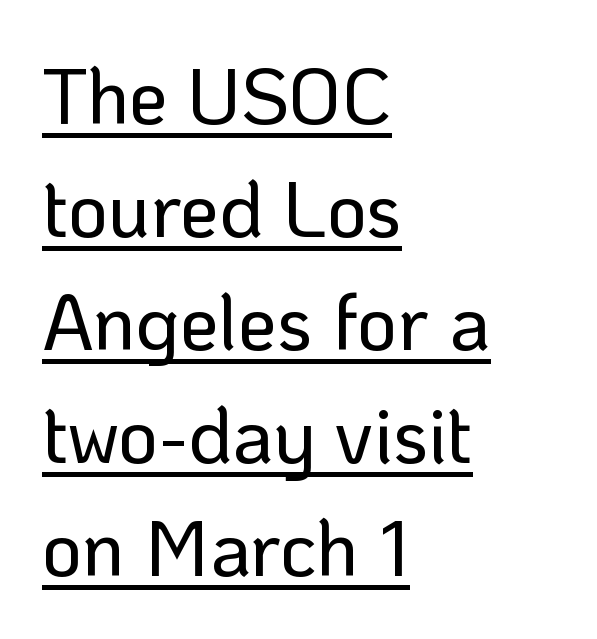
The lines sit at an ordinary, default distance from one another. No extra tracking has been applied to these lines. Examine the stroke ends and you'll find no serifs. A classic flush-left, rag-right setting is used for this passage. Note the varied advance widths — an 'i' is clearly narrower than an 'm'.
